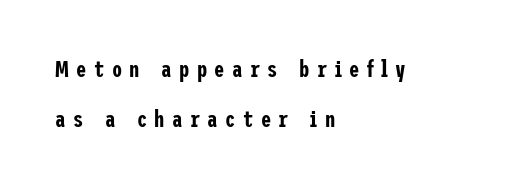
The image shows 23 px text type, upright; set left-aligned, loose line spacing (2.17x), unusually wide letter spacing (+0.32 em), not underlined.
